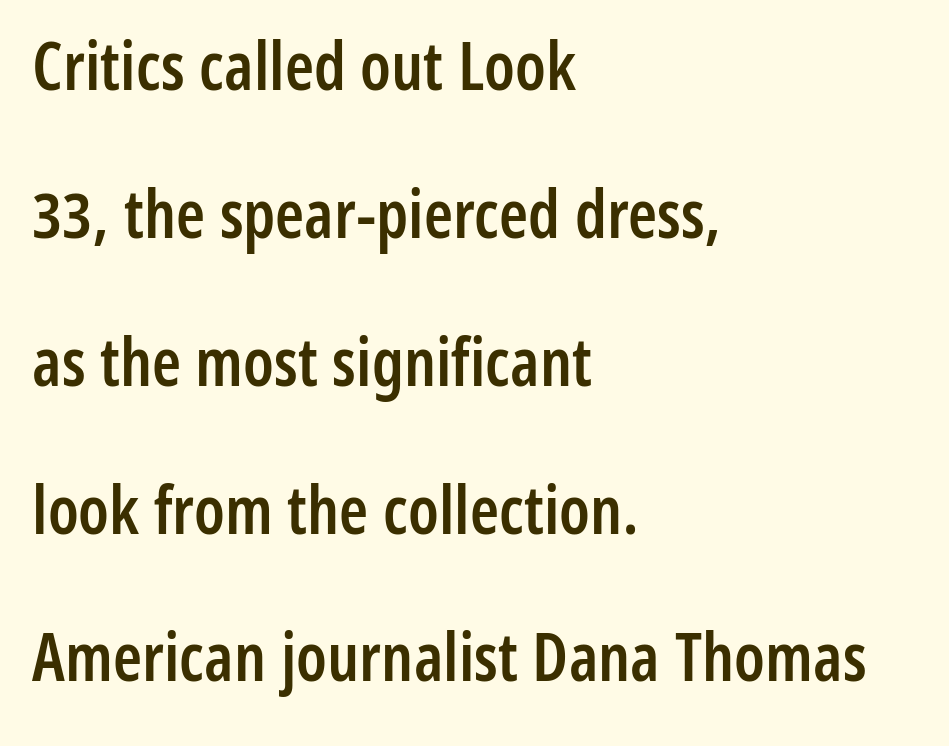
{"serif": "no", "italic": "no", "bold": "semi", "weight": "semibold", "width": "condensed", "stroke_contrast": "low", "x_height": "medium", "monospaced": "no", "underline": "no", "align": "left", "line_spacing": "loose", "line_spacing_ratio": 2.24, "letter_spacing": "normal", "letter_spacing_em": 0.0, "glyph_px": 66}
